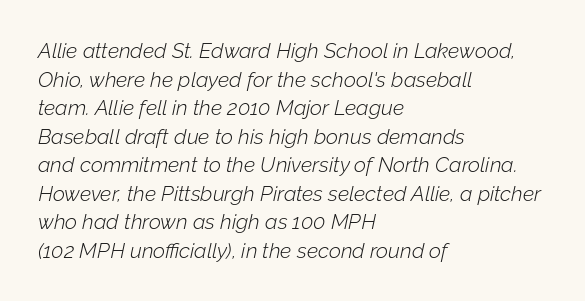
{"italic": "yes", "lean": "right", "slant_degrees": 12, "bold": "no", "underline": "no", "align": "left", "line_spacing": "normal", "line_spacing_ratio": 1.36, "letter_spacing": "normal", "letter_spacing_em": 0.0, "glyph_px": 21}
